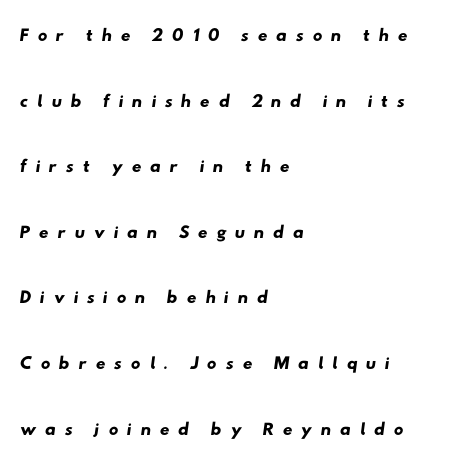
Q: Is the text underlined? A: No.
Q: How is the paragraph aligned? A: Left-aligned.
Q: Is the spacing between letters normal or unusually wide? A: Unusually wide.
Q: Is the spacing between lines tight, normal or loose? A: Loose.
